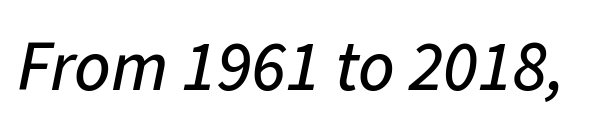
Rendered with sloped, italic letterforms. Letters rest on an invisible, unmarked baseline. This sample has the flowing, uneven cadence of proportional lettering. Each word holds together tightly as a unit, with standard inter-letter gaps.
